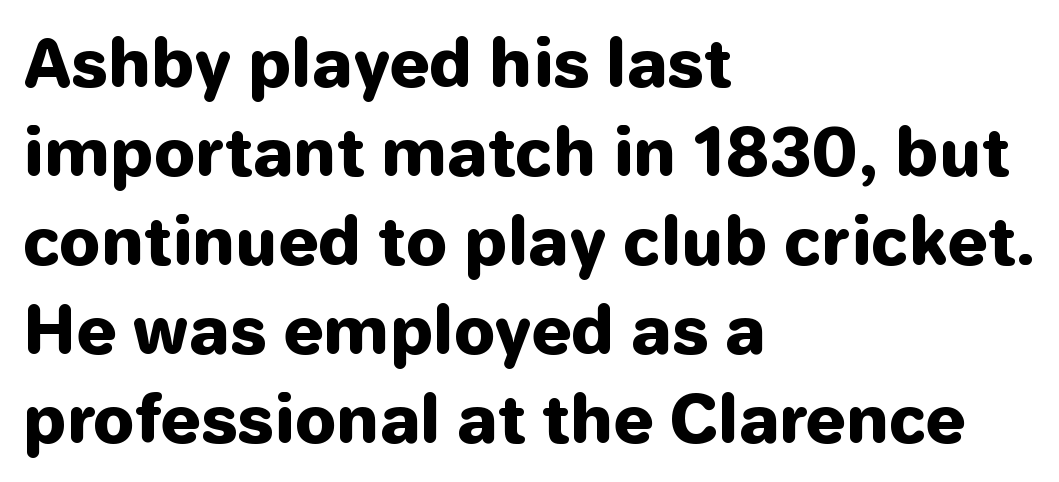
Q: Is the text bold? A: Yes.
Q: Is the text italic (slanted)? A: No, it is upright.
Q: Is the typeface a serif or a sans-serif typeface? A: Sans-serif.
Q: Is the text underlined? A: No.
Q: How is the paragraph aligned? A: Left-aligned.
Q: Is the spacing between letters normal or unusually wide? A: Normal.
Q: Is the spacing between lines tight, normal or loose? A: Normal.
Q: Width (condensed, normal, or wide)? A: Normal.
Q: Stroke contrast? A: Low.
Q: x-height? A: Medium.
Q: Monospaced? A: No.
